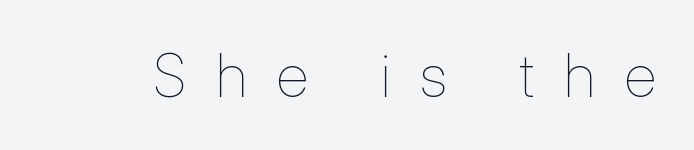
The image shows 60 px thin, condensed type, upright; set unusually wide letter spacing (+0.5 em), not underlined; low stroke contrast and a medium x-height.
